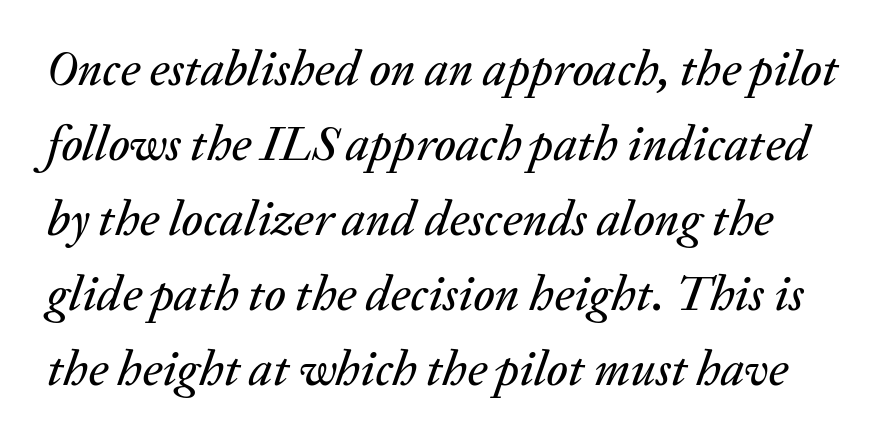
The image shows 49 px text type, italic (leaning right); set normal line spacing (1.53x), normal letter spacing, not underlined; medium stroke contrast and a medium x-height.
